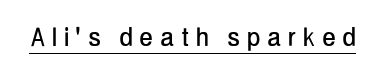
Q: Is the text italic (slanted)? A: No, it is upright.
Q: Is the typeface a serif or a sans-serif typeface? A: Sans-serif.
Q: Is the text underlined? A: Yes.
Q: Is the spacing between letters normal or unusually wide? A: Unusually wide.
Q: Width (condensed, normal, or wide)? A: Condensed.
Q: Stroke contrast? A: Low.
Q: x-height? A: Medium.
Q: Monospaced? A: No.
